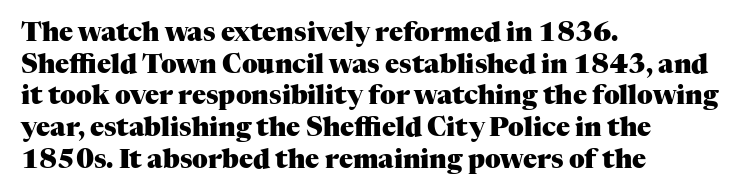
{"italic": "no", "bold": "yes", "underline": "no", "align": "left", "line_spacing_ratio": 1.22, "letter_spacing": "normal", "letter_spacing_em": 0.0, "glyph_px": 26}
